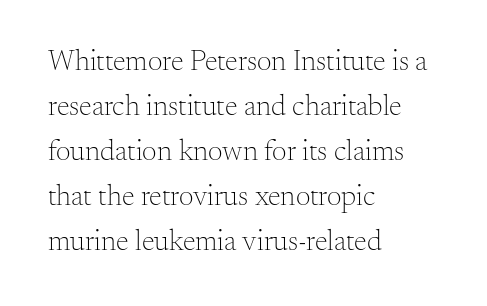
Unmarked baselines from the first word to the last. Spacing between characters is what you'd get straight out of the box. Short and long lines alike share a common starting point at left. Does the lettering tilt? It doesn't — this is upright. The glyphs in this specimen are seriffed.
